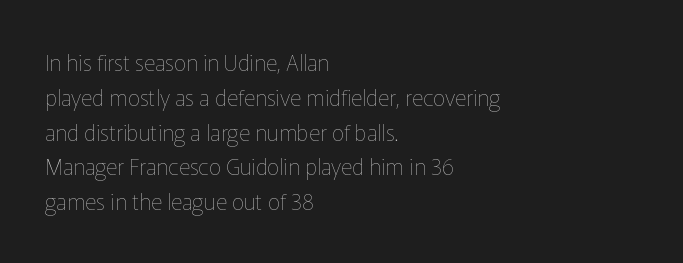
Q: Is the text bold? A: No.
Q: Is the text italic (slanted)? A: No, it is upright.
Q: Is the text underlined? A: No.
Q: How is the paragraph aligned? A: Left-aligned.
Q: Is the spacing between letters normal or unusually wide? A: Normal.
Q: Is the spacing between lines tight, normal or loose? A: Normal.
